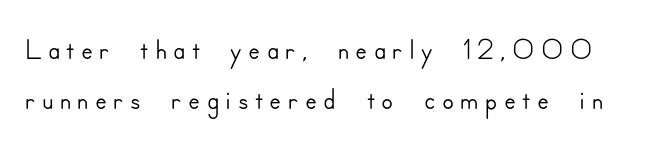
The image shows 44 px sans-serif type, upright; set tight line spacing (1.14x), not underlined; low stroke contrast and a small x-height.
